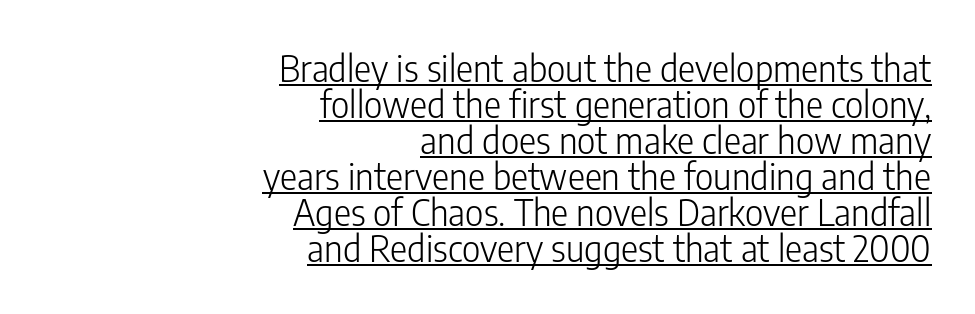
The image shows 36 px light, condensed sans-serif type, upright; set right-aligned, tight line spacing (1.0x), normal letter spacing, underlined; low stroke contrast and a medium x-height.
